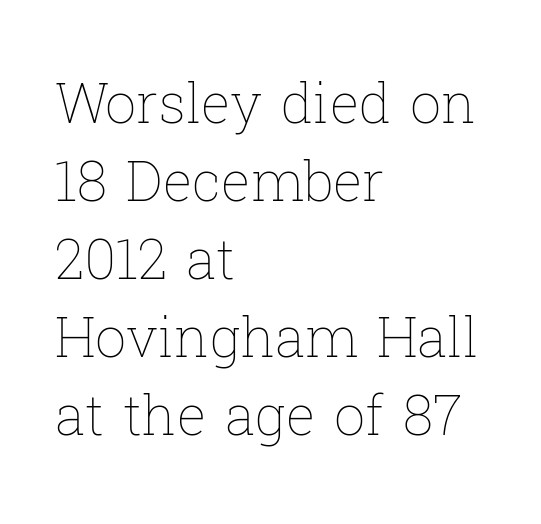
The image shows 55 px thin type, upright; set left-aligned, normal line spacing (1.42x), normal letter spacing, not underlined; low stroke contrast and a medium x-height.
